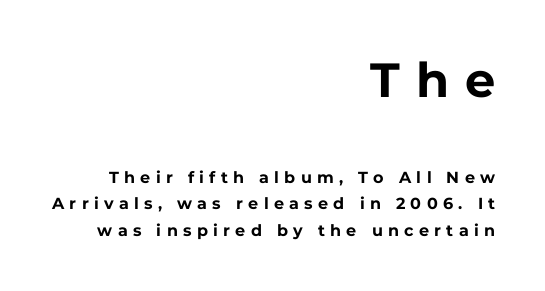
The face used here has the dense, thick strokes of a bold. The gap between lines stays unmarked. This sample uses an upright cut, with every glyph sitting square on the baseline. Grotesque or geometric, the face here clearly has no serifs.
